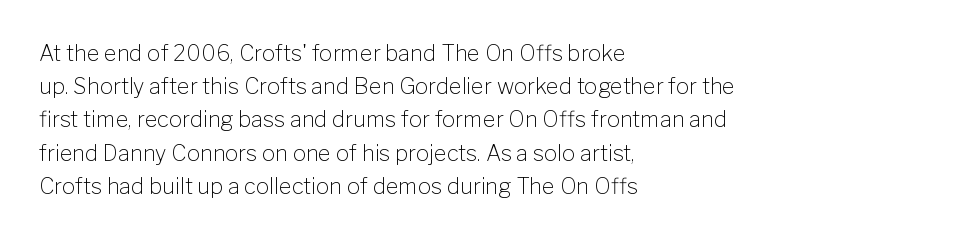
The image shows 22 px text type, upright; set left-aligned, normal line spacing (1.51x), normal letter spacing, not underlined.
